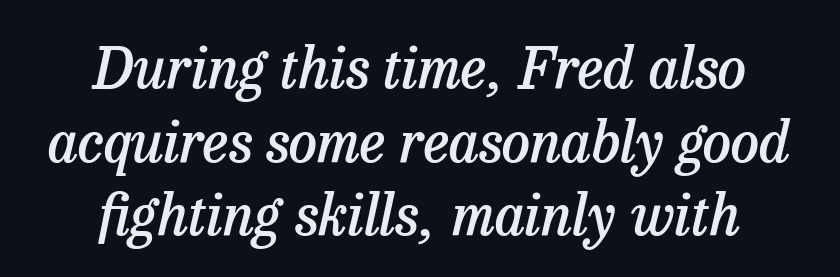
Q: Is the text bold? A: Semi-bold.
Q: Is the text italic (slanted)? A: Yes, it leans right by about 13 degrees.
Q: Is the typeface a serif or a sans-serif typeface? A: Serif.
Q: Is the text underlined? A: No.
Q: How is the paragraph aligned? A: Centered.
Q: Is the spacing between letters normal or unusually wide? A: Normal.
Q: Is the spacing between lines tight, normal or loose? A: Normal.
Q: Width (condensed, normal, or wide)? A: Normal.
Q: Stroke contrast? A: Low.
Q: x-height? A: Medium.
Q: Monospaced? A: No.
